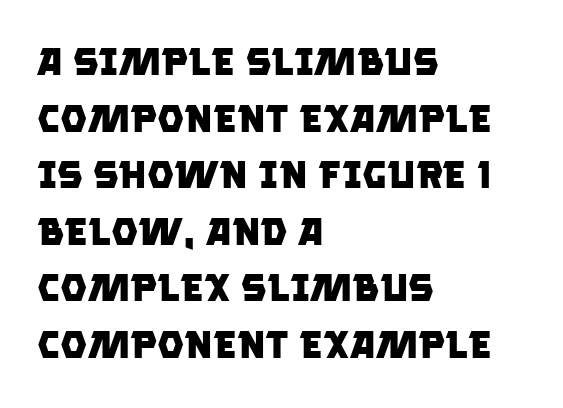
Each letter keeps its own natural width here, so spacing adapts to shape. Short and long lines alike share a common starting point at left. Look at the tracking — it's just the regular setting, nothing added. Weight check: bold — yes, fully.
